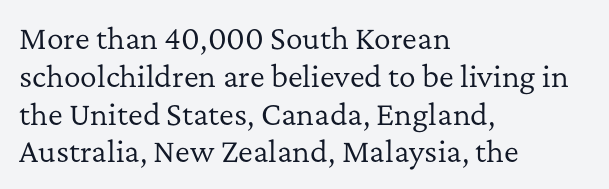
Q: Is the text bold? A: No.
Q: Is the text italic (slanted)? A: No, it is upright.
Q: Is the typeface a serif or a sans-serif typeface? A: Serif.
Q: Is the text underlined? A: No.
Q: How is the paragraph aligned? A: Left-aligned.
Q: Is the spacing between letters normal or unusually wide? A: Normal.
Q: Is the spacing between lines tight, normal or loose? A: Normal.
Q: Width (condensed, normal, or wide)? A: Normal.
Q: Stroke contrast? A: Low.
Q: x-height? A: Medium.
Q: Monospaced? A: No.
